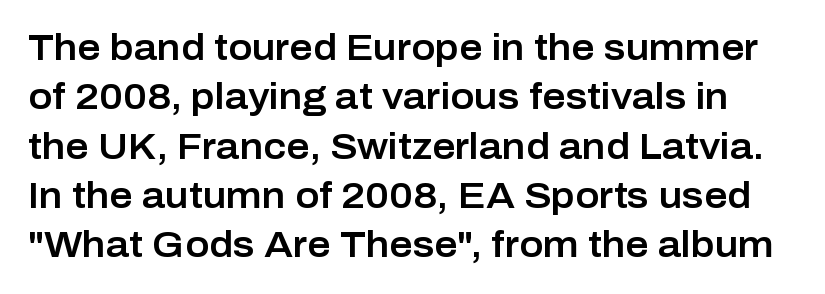
The image shows 36 px sans-serif type, upright; set normal line spacing (1.37x), normal letter spacing, not underlined; low stroke contrast and a medium x-height.
